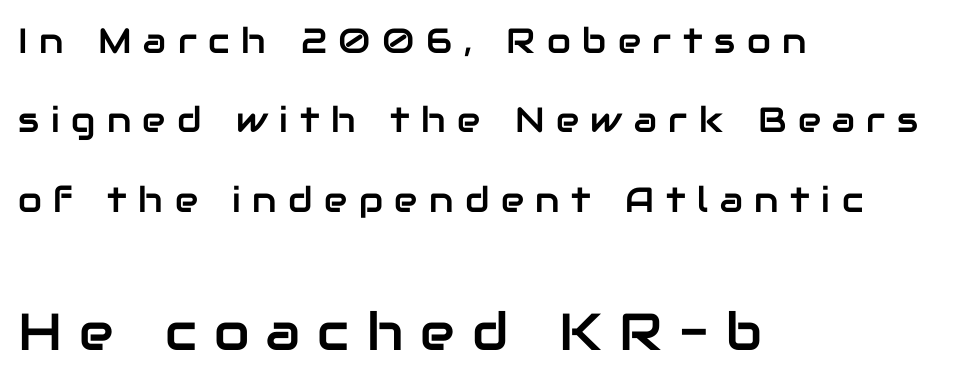
{"serif": "no", "italic": "no", "width": "normal", "stroke_contrast": "low", "x_height": "medium", "monospaced": "no", "underline": "no", "align": "left", "line_spacing": "loose", "line_spacing_ratio": 2.27, "letter_spacing": "wide", "letter_spacing_em": 0.33, "larger_block": "second", "size_ratio": 1.49, "glyph_px": 52}
